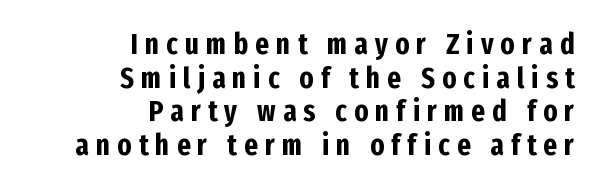
The image shows 29 px bold, condensed sans-serif type, upright; set right-aligned, line spacing 1.16x, unusually wide letter spacing (+0.25 em), not underlined; low stroke contrast and a medium x-height.
